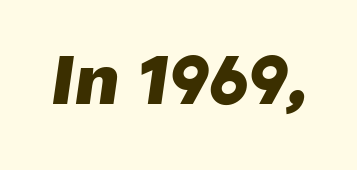
Proportional: the letters do not fall into vertical columns. The strokes are fattened all the way to bold. Spacing between characters is what you'd get straight out of the box. Notice how the stems are inclined rather than vertical — that's the hallmark of italics.
